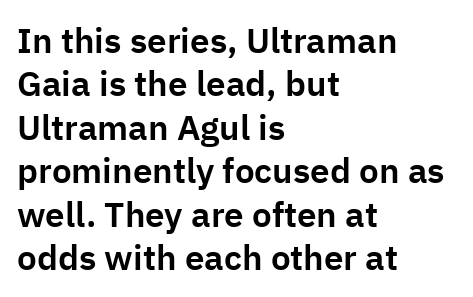
Q: Is the text italic (slanted)? A: No, it is upright.
Q: Is the typeface a serif or a sans-serif typeface? A: Sans-serif.
Q: Is the text underlined? A: No.
Q: How is the paragraph aligned? A: Left-aligned.
Q: Is the spacing between letters normal or unusually wide? A: Normal.
Q: Width (condensed, normal, or wide)? A: Normal.
Q: Stroke contrast? A: Low.
Q: x-height? A: Medium.
Q: Monospaced? A: No.
